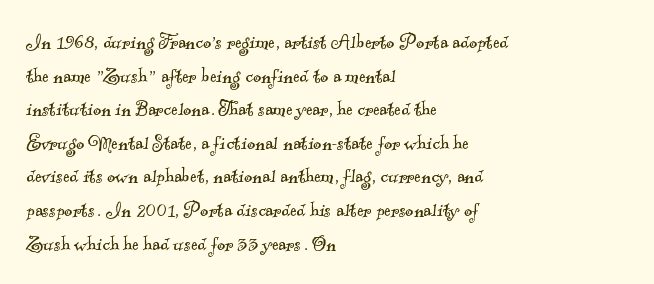
{"bold": "no", "underline": "no", "align": "left", "line_spacing": "normal", "line_spacing_ratio": 1.4, "letter_spacing": "normal", "letter_spacing_em": 0.0, "glyph_px": 24}
